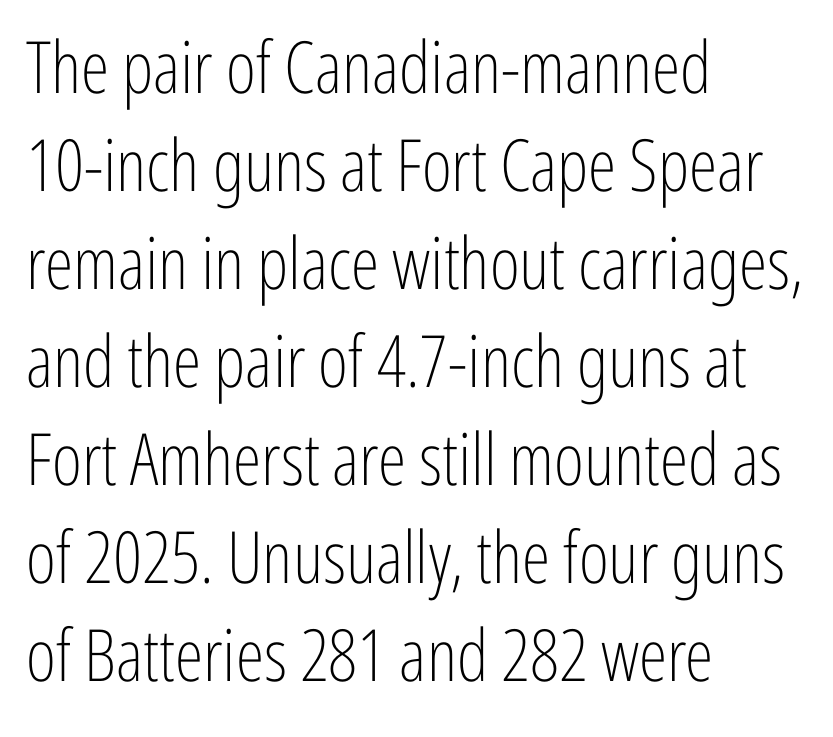
Every character sits straight up, as roman type does. This sample uses a sans-serif face. Vertical spacing — default. This sample is left-justified, so line endings fall wherever the words run out. Weight: not bold — regular or lighter.
